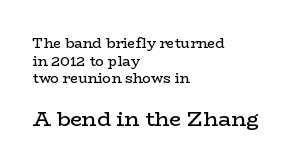
Q: Is the text bold? A: No.
Q: Is the text italic (slanted)? A: No, it is upright.
Q: Is the text underlined? A: No.
Q: How is the paragraph aligned? A: Left-aligned.
Q: Is the spacing between letters normal or unusually wide? A: Normal.
Q: Is the spacing between lines tight, normal or loose? A: Normal.
Q: Which block of text is set in a larger size, the first (top) or the second (bottom)? A: The second (bottom) one.
